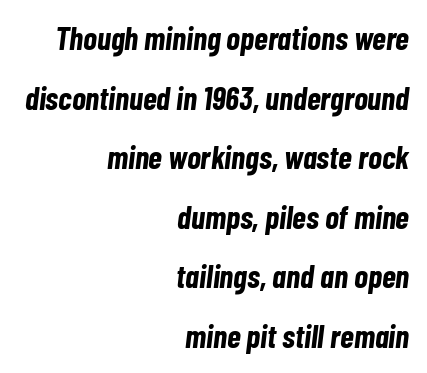
Q: Is the text bold? A: Yes.
Q: Is the text italic (slanted)? A: Yes, it leans right by about 7 degrees.
Q: Is the text underlined? A: No.
Q: How is the paragraph aligned? A: Right-aligned.
Q: Is the spacing between letters normal or unusually wide? A: Normal.
Q: Width (condensed, normal, or wide)? A: Condensed.
Q: Stroke contrast? A: Low.
Q: x-height? A: Medium.
Q: Monospaced? A: No.
